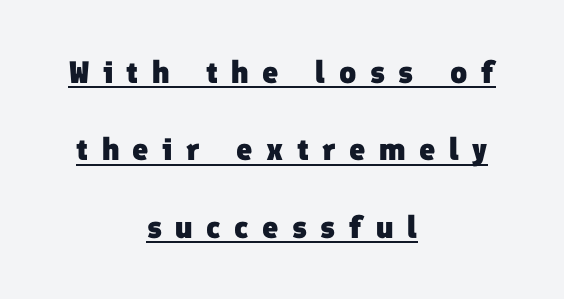
Q: Is the text bold? A: Yes.
Q: Is the typeface a serif or a sans-serif typeface? A: Sans-serif.
Q: Is the text underlined? A: Yes.
Q: How is the paragraph aligned? A: Centered.
Q: Is the spacing between letters normal or unusually wide? A: Unusually wide.
Q: Is the spacing between lines tight, normal or loose? A: Loose.
Q: Width (condensed, normal, or wide)? A: Normal.
Q: Stroke contrast? A: Low.
Q: x-height? A: Medium.
Q: Monospaced? A: No.
